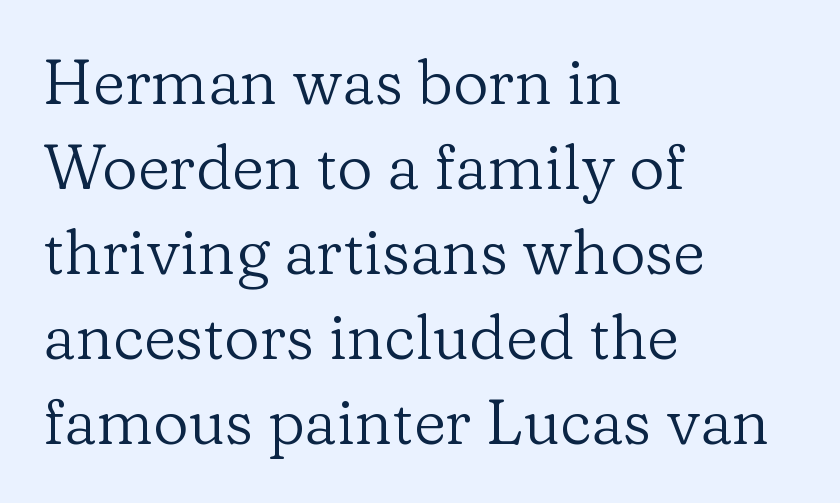
Q: Is the text bold? A: No.
Q: Is the text italic (slanted)? A: No, it is upright.
Q: Is the typeface a serif or a sans-serif typeface? A: Serif.
Q: Is the text underlined? A: No.
Q: How is the paragraph aligned? A: Left-aligned.
Q: Is the spacing between letters normal or unusually wide? A: Normal.
Q: Is the spacing between lines tight, normal or loose? A: Normal.
Q: Width (condensed, normal, or wide)? A: Normal.
Q: Stroke contrast? A: Low.
Q: x-height? A: Medium.
Q: Monospaced? A: No.
